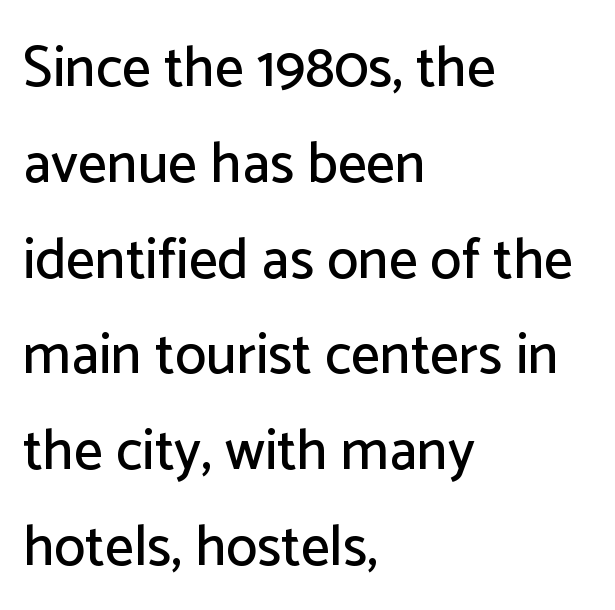
The image shows 57 px sans-serif type, upright; set left-aligned, normal line spacing (1.68x), normal letter spacing, not underlined; low stroke contrast and a medium x-height.
